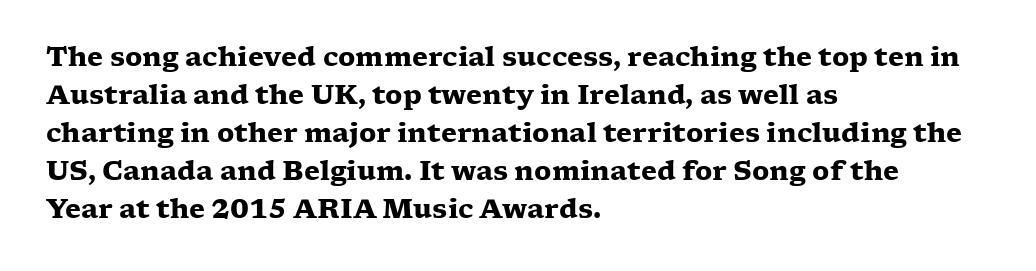
The image shows 26 px bold type, upright; set left-aligned, normal line spacing (1.46x), normal letter spacing, not underlined.
